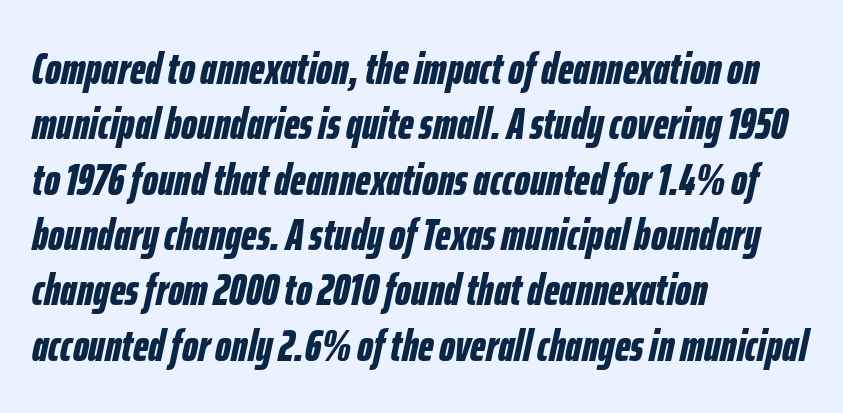
{"italic": "yes", "lean": "right", "slant_degrees": 12, "bold": "yes", "weight": "bold", "width": "condensed", "stroke_contrast": "low", "x_height": "medium", "monospaced": "no", "underline": "no", "align": "left", "line_spacing_ratio": 1.23, "letter_spacing": "normal", "letter_spacing_em": 0.0, "glyph_px": 45}
